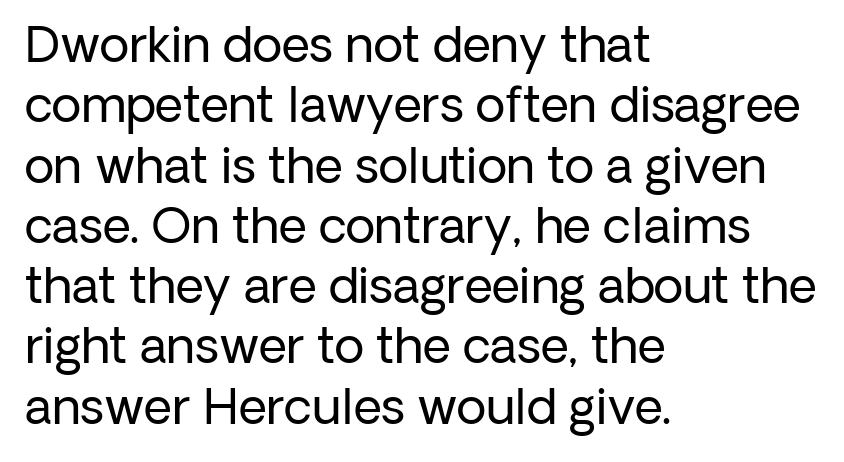
{"serif": "no", "italic": "no", "bold": "no", "weight": "regular", "width": "normal", "stroke_contrast": "low", "x_height": "medium", "monospaced": "no", "underline": "no", "align": "left", "line_spacing_ratio": 1.23, "letter_spacing": "normal", "letter_spacing_em": 0.0, "glyph_px": 49}
